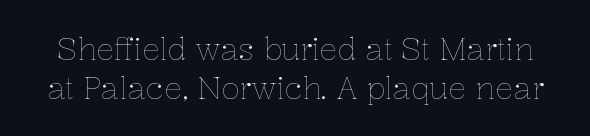
Q: Is the text bold? A: No.
Q: Is the text italic (slanted)? A: No, it is upright.
Q: Is the text underlined? A: No.
Q: Is the spacing between letters normal or unusually wide? A: Normal.
Q: Is the spacing between lines tight, normal or loose? A: Normal.
Q: Width (condensed, normal, or wide)? A: Normal.
Q: Stroke contrast? A: Low.
Q: x-height? A: Medium.
Q: Monospaced? A: No.
